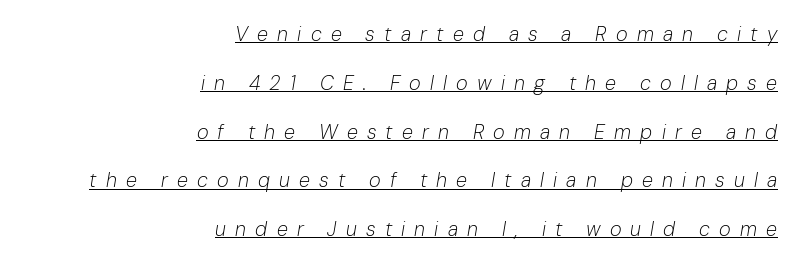
The image shows 20 px text type, italic (leaning right); set right-aligned, loose line spacing (2.44x), unusually wide letter spacing (+0.46 em), underlined.
